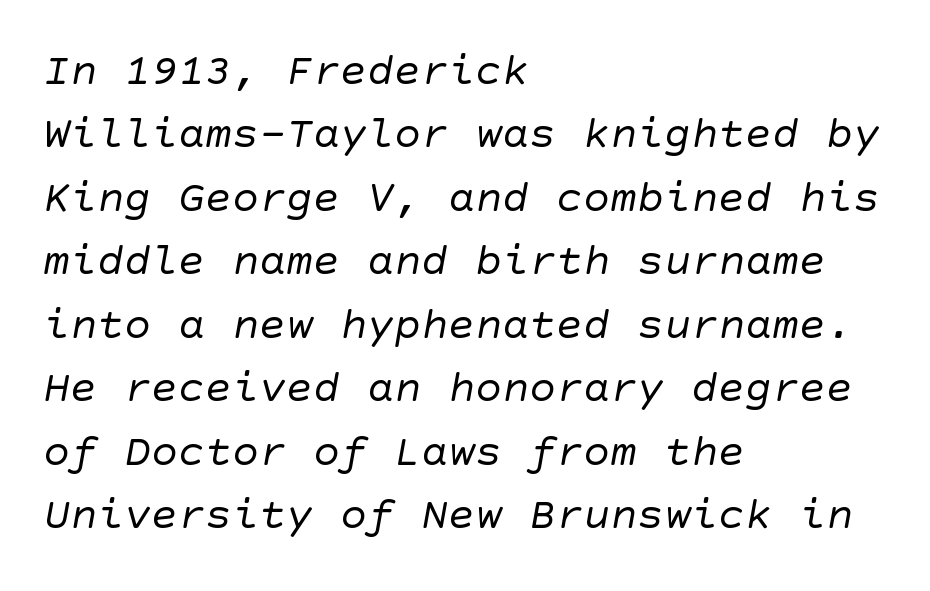
{"serif": "no", "bold": "no", "weight": "regular", "width": "normal", "stroke_contrast": "low", "x_height": "large", "underline": "no", "align": "left", "line_spacing": "normal", "line_spacing_ratio": 1.41, "letter_spacing": "normal", "letter_spacing_em": 0.0, "glyph_px": 45}
